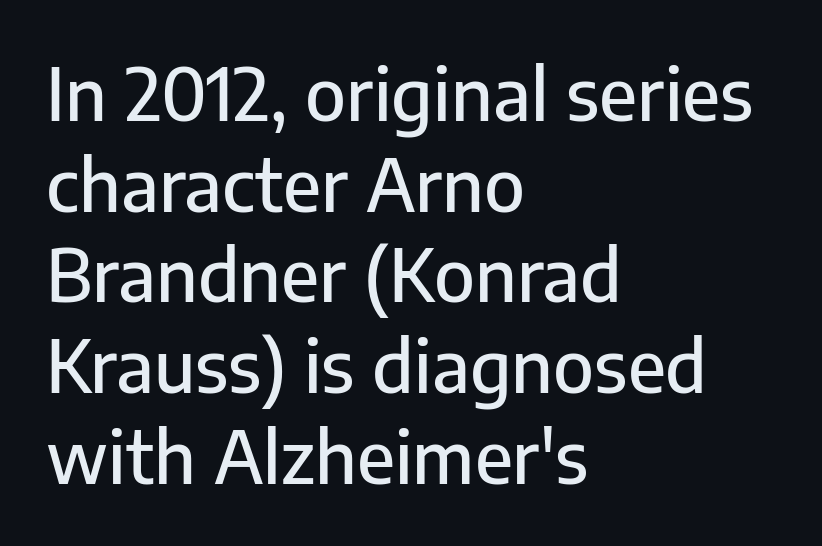
The image shows 72 px sans-serif type, upright; set left-aligned, normal line spacing (1.26x), normal letter spacing, not underlined; low stroke contrast and a medium x-height.
